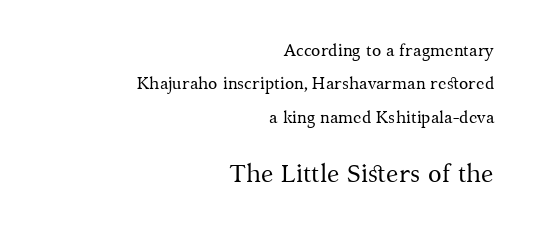
The image shows 25 px text type, upright; set right-aligned, loose line spacing (1.96x), normal letter spacing, not underlined; the second (bottom) block is 1.47x larger.
